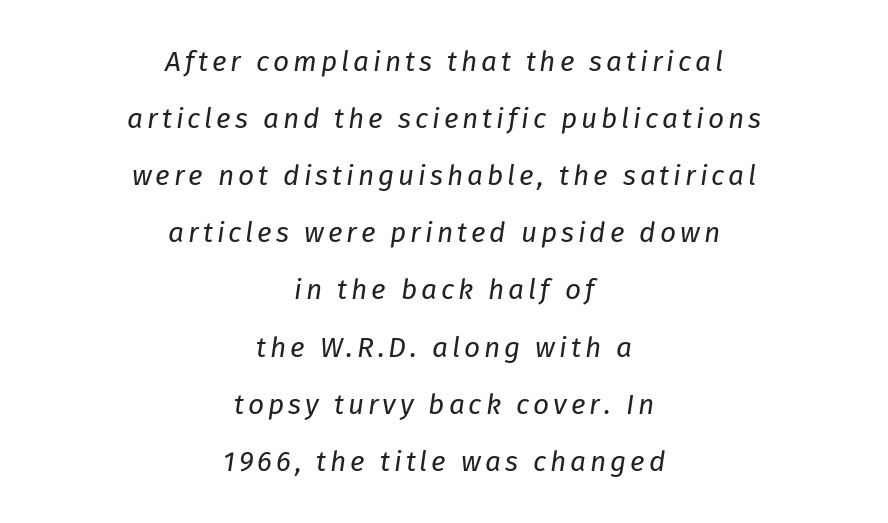
Tall strokes in this sample are angled rather than plumb. The gap between lines stays unmarked. Line starts and ends both wander, symmetrically. Is this a fixed-width face? No — the glyphs have proportional, varying widths. Whoever set this chose breathing room over compactness in the vertical rhythm.
